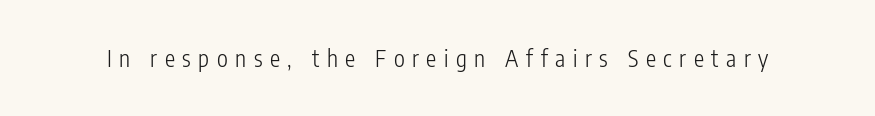
Q: Is the text bold? A: No.
Q: Is the text italic (slanted)? A: No, it is upright.
Q: Is the text underlined? A: No.
Q: Is the spacing between letters normal or unusually wide? A: Unusually wide.
